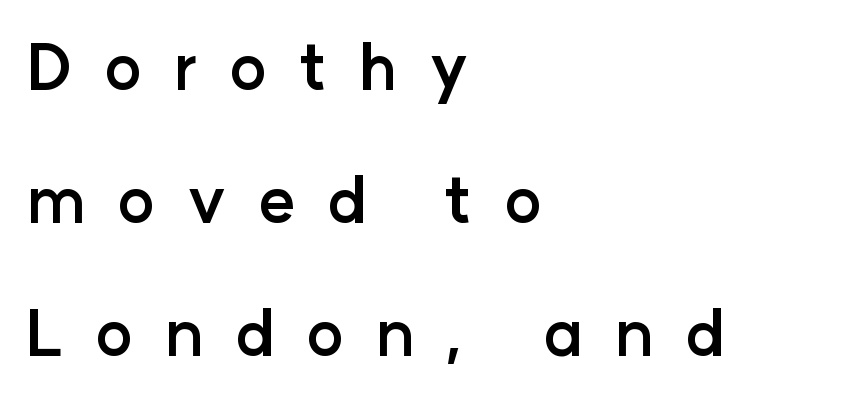
{"serif": "no", "italic": "no", "bold": "yes", "weight": "semibold", "width": "normal", "stroke_contrast": "low", "x_height": "medium", "monospaced": "no", "underline": "no", "align": "left", "line_spacing": "loose", "line_spacing_ratio": 2.11, "letter_spacing": "wide", "letter_spacing_em": 0.5, "glyph_px": 63}
